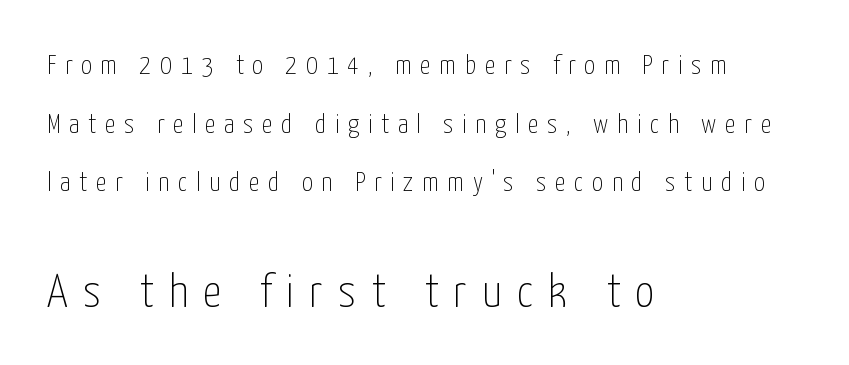
{"serif": "no", "italic": "no", "bold": "no", "weight": "thin", "width": "condensed", "stroke_contrast": "low", "x_height": "medium", "monospaced": "no", "underline": "no", "align": "left", "line_spacing": "loose", "line_spacing_ratio": 2.17, "letter_spacing": "wide", "letter_spacing_em": 0.32, "larger_block": "second", "size_ratio": 1.74, "glyph_px": 47}
